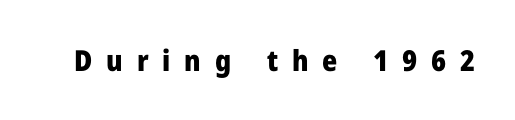
{"serif": "no", "italic": "no", "bold": "yes", "weight": "heavy", "width": "normal", "stroke_contrast": "low", "x_height": "medium", "monospaced": "no", "underline": "no", "letter_spacing": "wide", "letter_spacing_em": 0.48, "glyph_px": 29}
